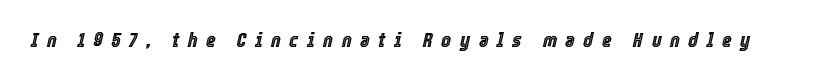
Q: Is the text italic (slanted)? A: Yes, it leans right by about 12 degrees.
Q: Is the text underlined? A: No.
Q: Is the spacing between letters normal or unusually wide? A: Unusually wide.
